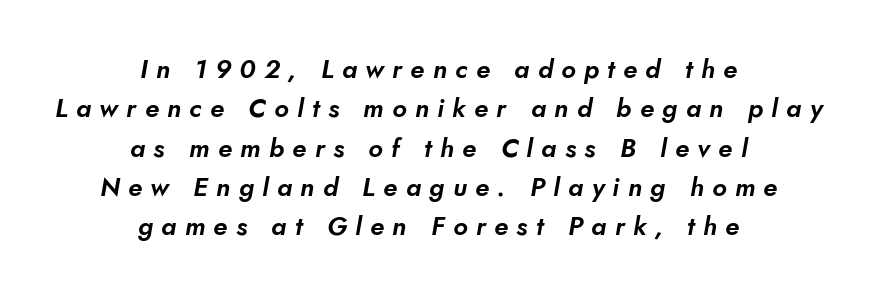
{"underline": "no", "align": "center", "line_spacing": "normal", "line_spacing_ratio": 1.51, "letter_spacing": "wide", "letter_spacing_em": 0.32, "glyph_px": 26}
